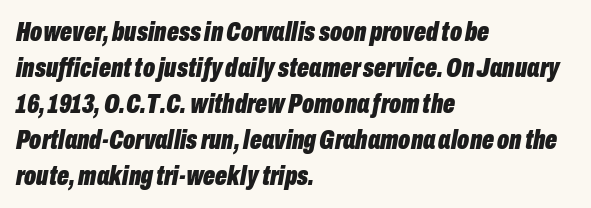
Q: Is the text bold? A: Yes.
Q: Is the text italic (slanted)? A: Yes, it leans right by about 10 degrees.
Q: Is the text underlined? A: No.
Q: How is the paragraph aligned? A: Left-aligned.
Q: Is the spacing between letters normal or unusually wide? A: Normal.
Q: Is the spacing between lines tight, normal or loose? A: Normal.
Q: Width (condensed, normal, or wide)? A: Condensed.
Q: Stroke contrast? A: Low.
Q: x-height? A: Medium.
Q: Monospaced? A: No.
